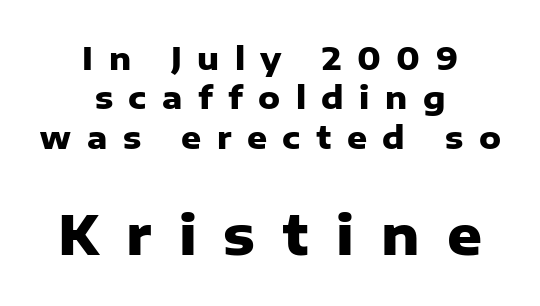
The image shows 54 px heavy sans-serif type, upright; set centered, normal line spacing (1.27x), unusually wide letter spacing (+0.5 em), not underlined; the second (bottom) block is 1.74x larger; low stroke contrast and a medium x-height.
